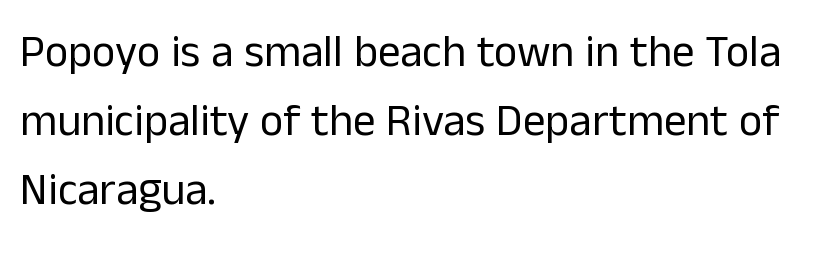
The image shows 45 px regular-weight sans-serif type, upright; set left-aligned, normal line spacing (1.53x), normal letter spacing, not underlined; low stroke contrast and a medium x-height.
